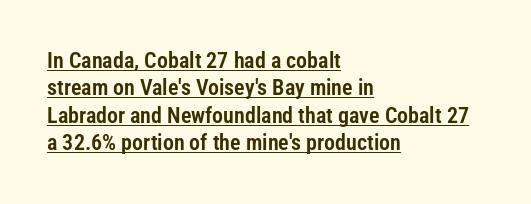
The image shows 22 px text type, upright; set left-aligned, normal line spacing (1.25x), normal letter spacing, underlined.
